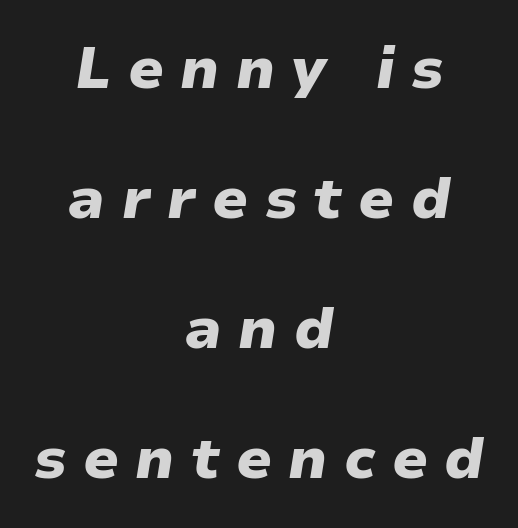
Look at the stroke-to-counter ratio: heavy, a bold. This sample uses an oblique cut, with every glyph tilted off the vertical. These lines are centered, leaving both edges ragged. The passage shown is not underscored anywhere.
